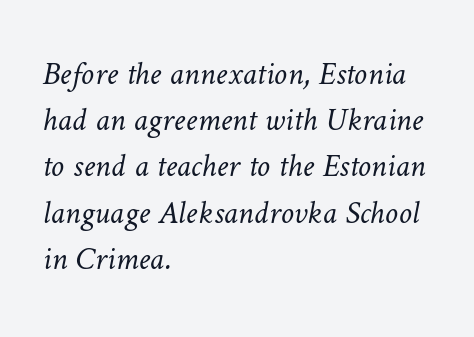
Q: Is the text bold? A: No.
Q: Is the text underlined? A: No.
Q: How is the paragraph aligned? A: Left-aligned.
Q: Is the spacing between letters normal or unusually wide? A: Normal.
Q: Is the spacing between lines tight, normal or loose? A: Normal.
Q: Width (condensed, normal, or wide)? A: Normal.
Q: Stroke contrast? A: Low.
Q: x-height? A: Medium.
Q: Monospaced? A: No.
